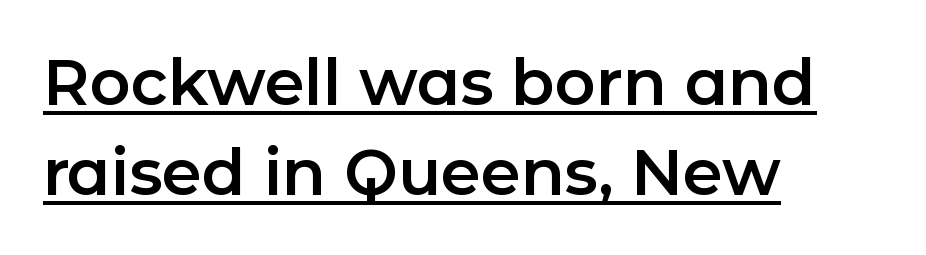
The image shows 64 px sans-serif type, upright; set left-aligned, normal line spacing (1.4x), normal letter spacing, underlined; low stroke contrast and a medium x-height.
